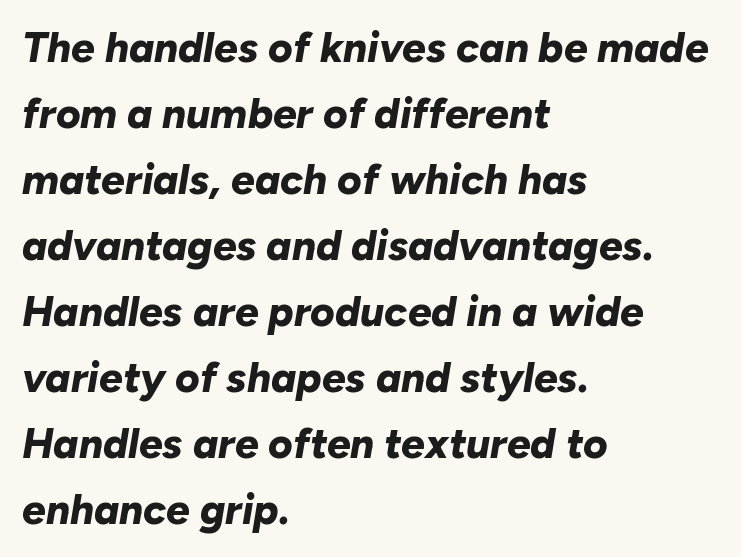
{"italic": "yes", "lean": "right", "slant_degrees": 10, "bold": "yes", "weight": "bold", "width": "normal", "stroke_contrast": "low", "x_height": "medium", "monospaced": "no", "underline": "no", "align": "left", "line_spacing": "normal", "line_spacing_ratio": 1.57, "letter_spacing": "normal", "letter_spacing_em": 0.0, "glyph_px": 42}
